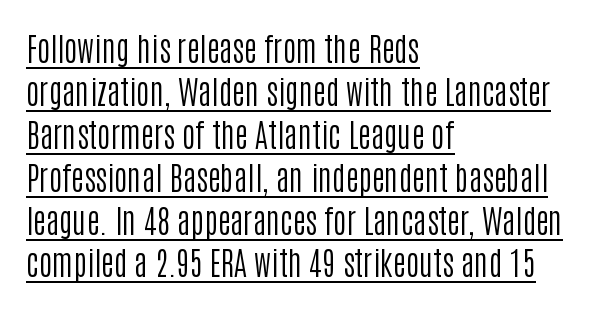
This is underlined copy, the kind a proofreader might mark for attention. Spacing verdict: proportional, widths tailored to each character. This sample is left-justified, so line endings fall wherever the words run out. Serifs: no, the terminals of the letterforms are clean. Every stem runs plumb, perpendicular to the baseline.
